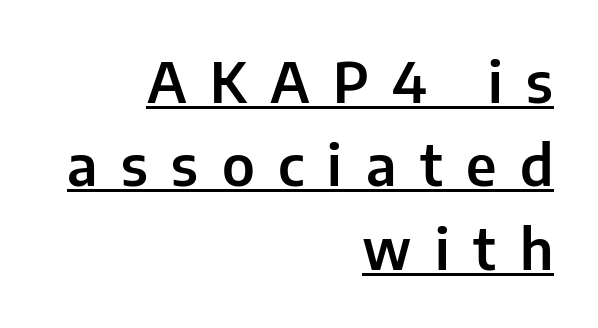
The image shows 56 px sans-serif type, upright; set right-aligned, normal line spacing (1.49x), unusually wide letter spacing (+0.42 em), underlined; low stroke contrast and a medium x-height.
